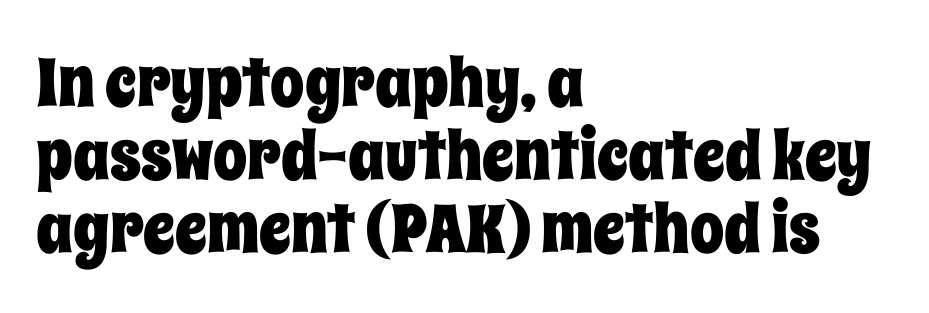
Q: Is the text italic (slanted)? A: No, it is upright.
Q: Is the text underlined? A: No.
Q: How is the paragraph aligned? A: Left-aligned.
Q: Is the spacing between letters normal or unusually wide? A: Normal.
Q: Is the spacing between lines tight, normal or loose? A: Tight.
Q: Width (condensed, normal, or wide)? A: Condensed.
Q: Stroke contrast? A: Low.
Q: x-height? A: Large.
Q: Monospaced? A: No.
